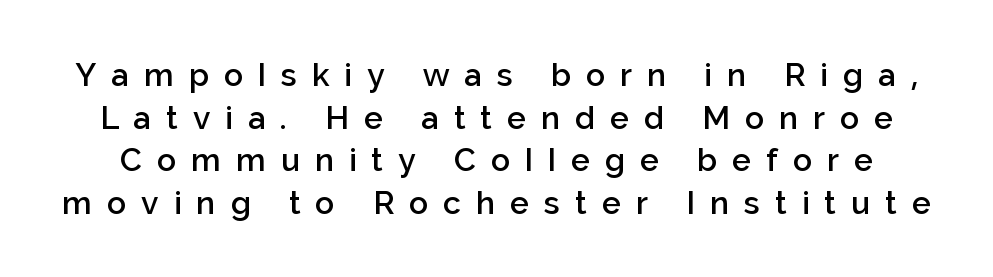
Q: Is the text bold? A: Semi-bold.
Q: Is the text italic (slanted)? A: No, it is upright.
Q: Is the typeface a serif or a sans-serif typeface? A: Sans-serif.
Q: Is the text underlined? A: No.
Q: Is the spacing between letters normal or unusually wide? A: Unusually wide.
Q: Is the spacing between lines tight, normal or loose? A: Normal.
Q: Width (condensed, normal, or wide)? A: Normal.
Q: Stroke contrast? A: Low.
Q: x-height? A: Medium.
Q: Monospaced? A: No.
